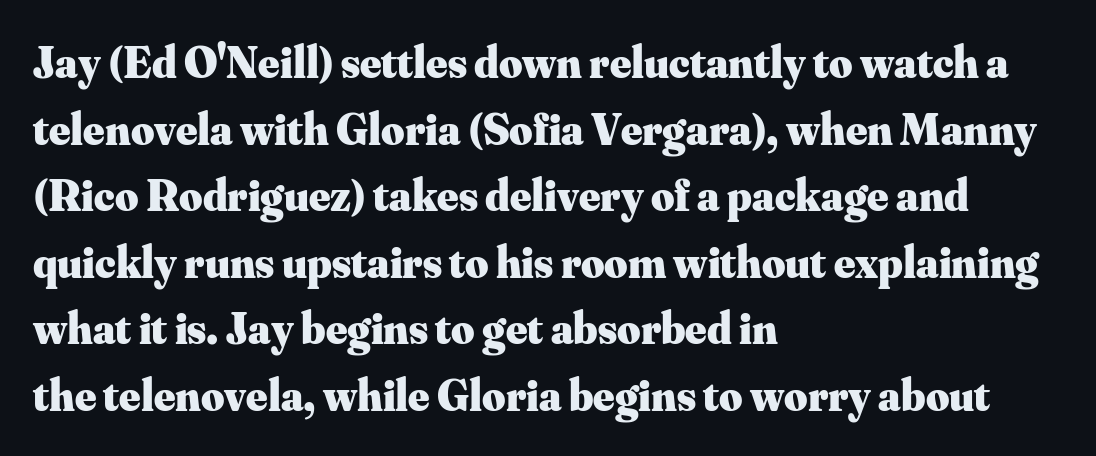
The image shows 45 px heavy serif type, upright; set left-aligned, normal line spacing (1.48x), normal letter spacing, not underlined; medium stroke contrast and a small x-height.
